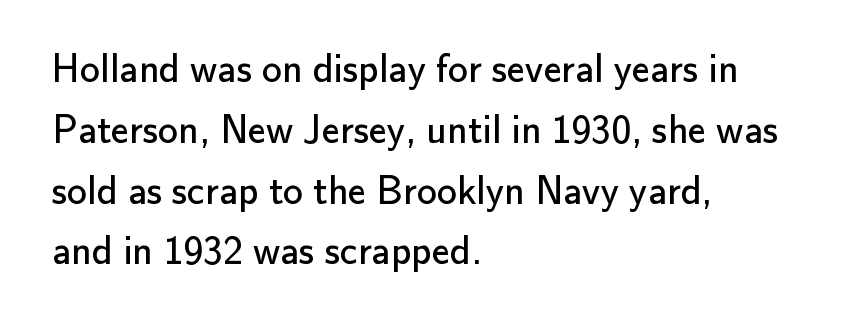
{"serif": "no", "italic": "no", "bold": "no", "weight": "regular", "width": "normal", "stroke_contrast": "low", "x_height": "small", "monospaced": "no", "underline": "no", "align": "left", "line_spacing": "normal", "line_spacing_ratio": 1.52, "letter_spacing": "normal", "letter_spacing_em": 0.0, "glyph_px": 40}
